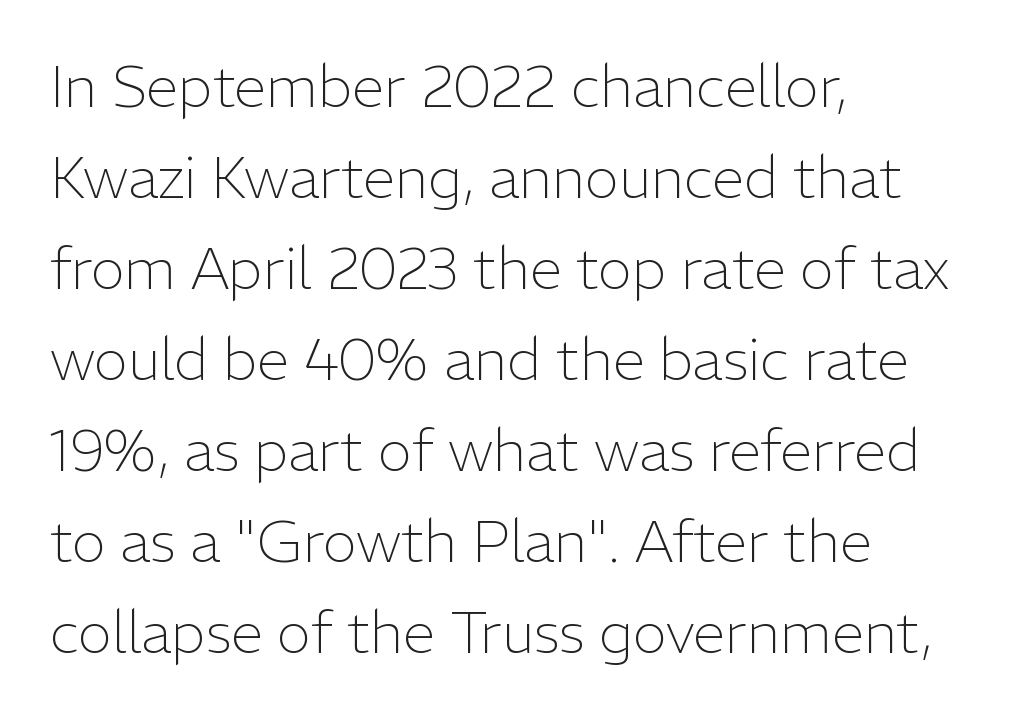
The image shows 58 px light sans-serif type, upright; set left-aligned, normal line spacing (1.57x), normal letter spacing, not underlined; low stroke contrast and a medium x-height.
